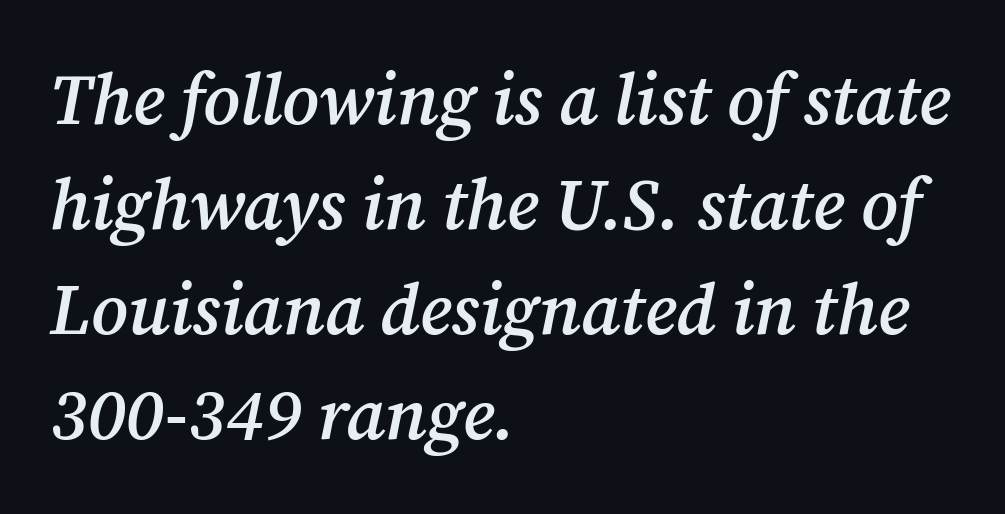
{"serif": "yes", "italic": "yes", "lean": "right", "slant_degrees": 12, "bold": "semi", "weight": "semibold", "width": "normal", "stroke_contrast": "medium", "x_height": "medium", "monospaced": "no", "underline": "no", "align": "left", "line_spacing": "normal", "line_spacing_ratio": 1.48, "letter_spacing": "normal", "letter_spacing_em": 0.0, "glyph_px": 71}
